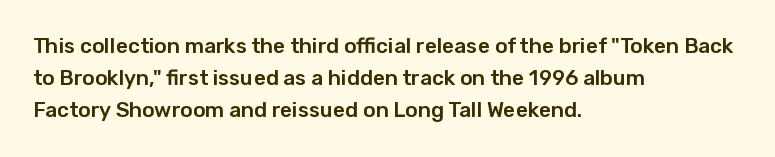
Layout note: lines flush left. The string is rendered with underlining switched off. The line texture is even and compact thanks to regular tracking. A roman cut, with each character standing at attention. The space between consecutive lines is moderate.
